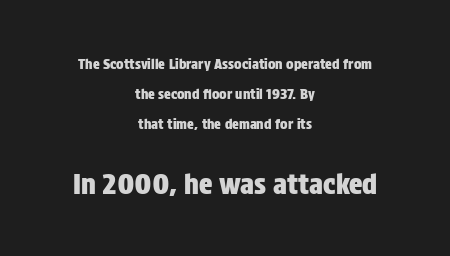
Q: Is the text italic (slanted)? A: No, it is upright.
Q: Is the typeface a serif or a sans-serif typeface? A: Sans-serif.
Q: Is the text underlined? A: No.
Q: How is the paragraph aligned? A: Centered.
Q: Is the spacing between letters normal or unusually wide? A: Normal.
Q: Is the spacing between lines tight, normal or loose? A: Loose.
Q: Which block of text is set in a larger size, the first (top) or the second (bottom)? A: The second (bottom) one.
Q: Width (condensed, normal, or wide)? A: Condensed.
Q: Stroke contrast? A: Low.
Q: x-height? A: Large.
Q: Monospaced? A: No.
